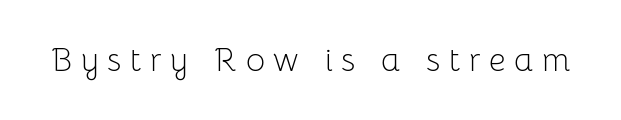
{"serif": "no", "italic": "no", "bold": "no", "weight": "light", "width": "normal", "stroke_contrast": "low", "x_height": "medium", "monospaced": "no", "underline": "no", "letter_spacing": "wide", "letter_spacing_em": 0.26, "glyph_px": 33}
